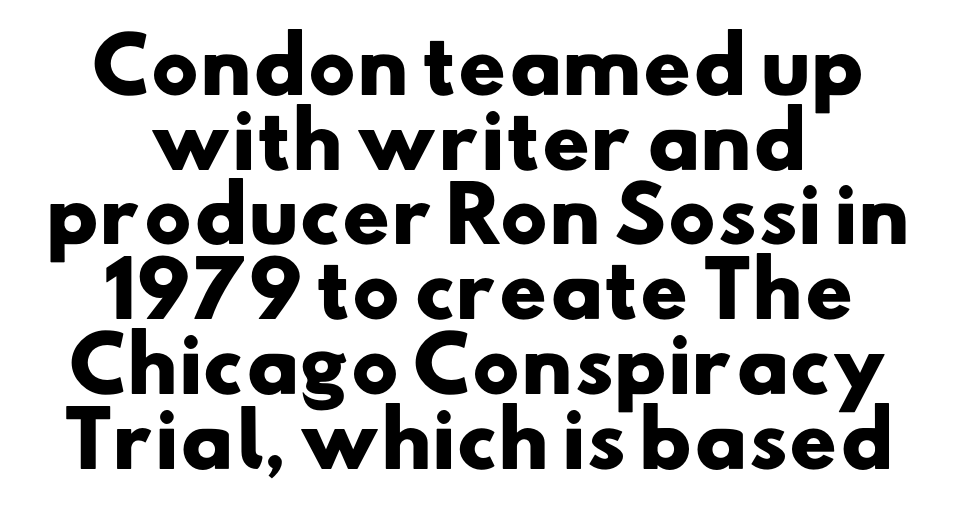
The image shows 74 px heavy, wide sans-serif type; set centered, tight line spacing (1.01x), normal letter spacing, not underlined; low stroke contrast and a small x-height.
